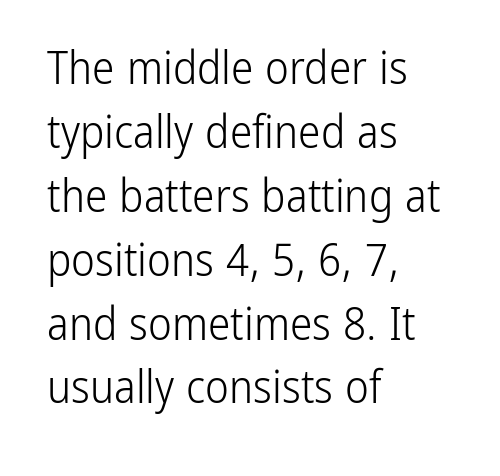
The image shows 45 px light, condensed sans-serif type, upright; set left-aligned, normal line spacing (1.42x), normal letter spacing, not underlined; low stroke contrast and a medium x-height.
